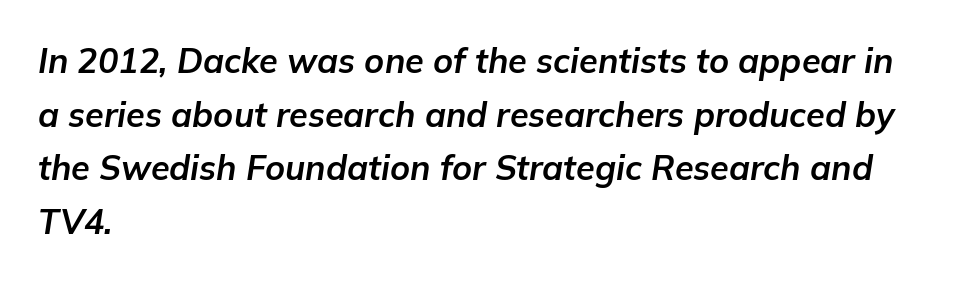
Italic: yes, the glyphs are oblique. Type without underlining. These lines sit exactly where default settings would place them. A full-strength bold gives these letters their thick strokes. Horizontally, the lines are justified to the leading edge only.
